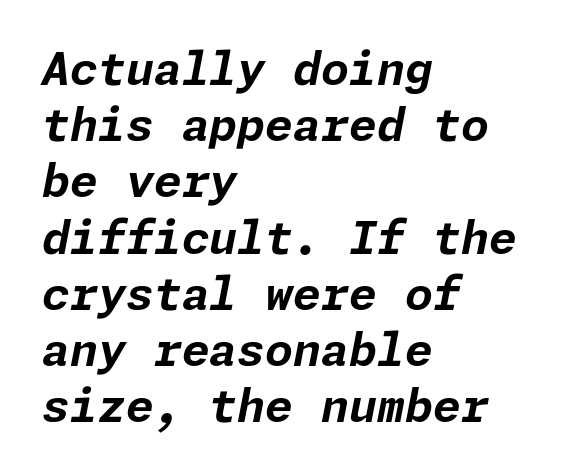
The lines in this sample share a left origin and differ only in where they stop. Caption: bold face, heavy strokes. Letters rest on an invisible, unmarked baseline. How would I describe the line gaps? Plain and ordinary. Look at the tracking — it's just the regular setting, nothing added. The glyphs look as if they've been sheared to an angle.
